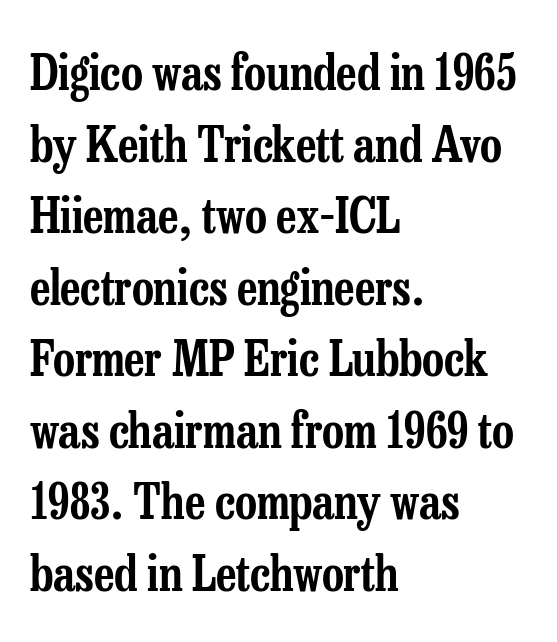
Q: Is the text italic (slanted)? A: No, it is upright.
Q: Is the typeface a serif or a sans-serif typeface? A: Serif.
Q: Is the text underlined? A: No.
Q: How is the paragraph aligned? A: Left-aligned.
Q: Is the spacing between letters normal or unusually wide? A: Normal.
Q: Is the spacing between lines tight, normal or loose? A: Normal.
Q: Width (condensed, normal, or wide)? A: Condensed.
Q: Stroke contrast? A: Low.
Q: x-height? A: Medium.
Q: Monospaced? A: No.
